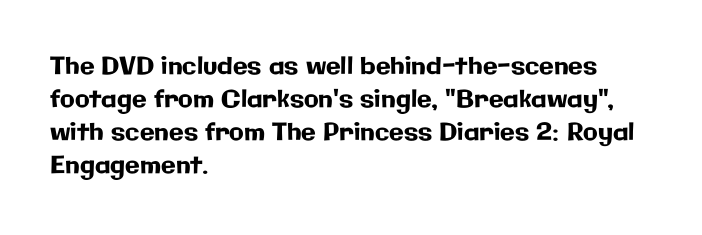
The lines are quadded left. Does extra space separate the letters? No, they use regular spacing. Tall strokes in this sample are plumb rather than angled. Notice how descenders clear the ascenders below comfortably — that's standard leading. This rendering features lettering with no underline.
